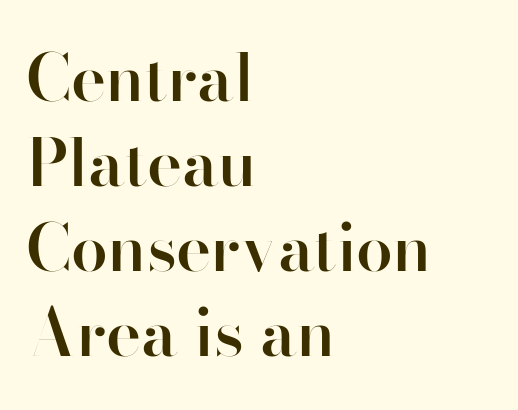
Q: Is the text bold? A: Semi-bold.
Q: Is the text italic (slanted)? A: No, it is upright.
Q: Is the typeface a serif or a sans-serif typeface? A: Sans-serif.
Q: Is the text underlined? A: No.
Q: How is the paragraph aligned? A: Left-aligned.
Q: Is the spacing between letters normal or unusually wide? A: Normal.
Q: Is the spacing between lines tight, normal or loose? A: Normal.
Q: Width (condensed, normal, or wide)? A: Normal.
Q: Stroke contrast? A: High.
Q: x-height? A: Small.
Q: Monospaced? A: No.
